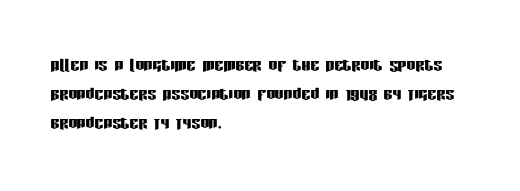
Q: Is the text italic (slanted)? A: No, it is upright.
Q: Is the text underlined? A: No.
Q: How is the paragraph aligned? A: Left-aligned.
Q: Is the spacing between letters normal or unusually wide? A: Normal.
Q: Is the spacing between lines tight, normal or loose? A: Normal.
